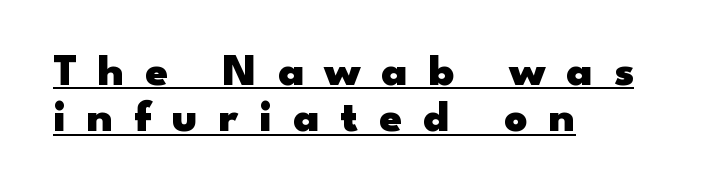
The image shows 45 px heavy, wide sans-serif type, upright; set left-aligned, tight line spacing (1.03x), unusually wide letter spacing (+0.47 em), underlined; low stroke contrast and a small x-height.
